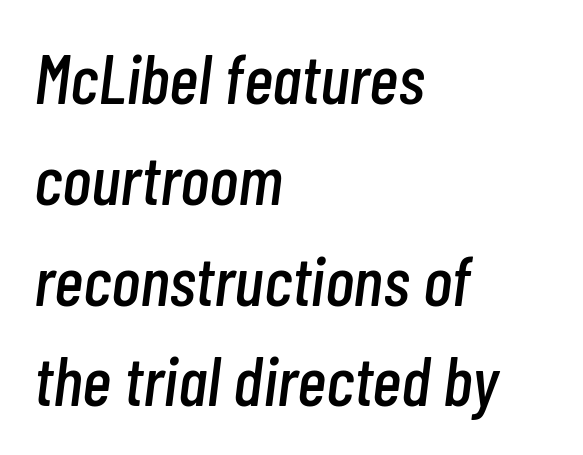
Q: Is the text italic (slanted)? A: Yes, it leans right by about 7 degrees.
Q: Is the text underlined? A: No.
Q: How is the paragraph aligned? A: Left-aligned.
Q: Is the spacing between letters normal or unusually wide? A: Normal.
Q: Is the spacing between lines tight, normal or loose? A: Normal.
Q: Width (condensed, normal, or wide)? A: Condensed.
Q: Stroke contrast? A: Low.
Q: x-height? A: Medium.
Q: Monospaced? A: No.
